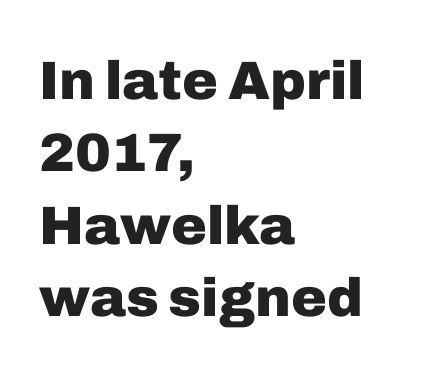
The image shows 54 px heavy sans-serif type, upright; set left-aligned, normal line spacing (1.34x), normal letter spacing, not underlined; low stroke contrast and a medium x-height.
